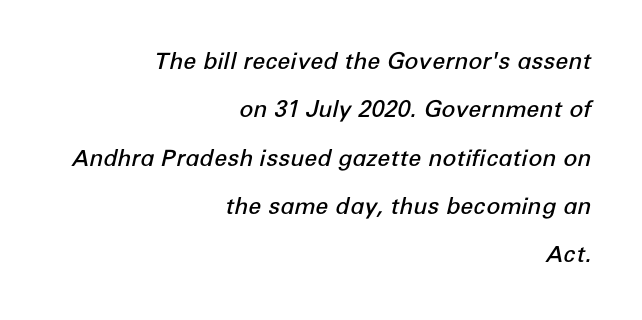
{"italic": "yes", "lean": "right", "slant_degrees": 12, "bold": "semi", "underline": "no", "align": "right", "line_spacing": "loose", "line_spacing_ratio": 2.1, "letter_spacing": "normal", "letter_spacing_em": 0.0, "glyph_px": 23}
